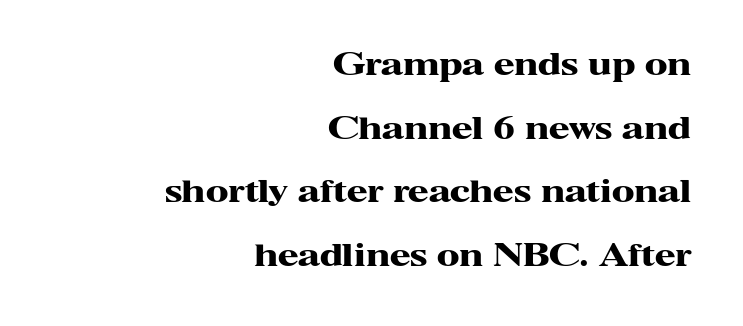
{"serif": "yes", "italic": "no", "bold": "yes", "weight": "heavy", "width": "wide", "stroke_contrast": "high", "x_height": "medium", "monospaced": "no", "underline": "no", "align": "right", "line_spacing": "loose", "line_spacing_ratio": 2.12, "letter_spacing": "normal", "letter_spacing_em": 0.0, "glyph_px": 30}
